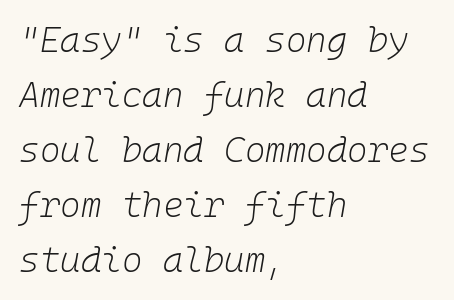
{"italic": "yes", "lean": "right", "slant_degrees": 10, "bold": "no", "weight": "light", "width": "normal", "stroke_contrast": "low", "x_height": "medium", "monospaced": "yes", "underline": "no", "align": "left", "line_spacing": "normal", "line_spacing_ratio": 1.57, "letter_spacing": "normal", "letter_spacing_em": 0.0, "glyph_px": 35}
